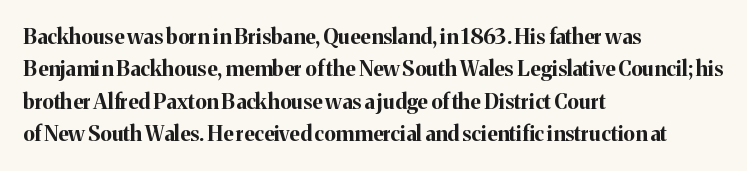
The image shows 21 px bold type, upright; set left-aligned, normal line spacing (1.54x), normal letter spacing, not underlined.
